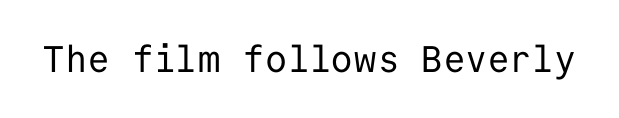
{"serif": "no", "italic": "no", "bold": "no", "weight": "regular", "width": "normal", "stroke_contrast": "low", "x_height": "medium", "monospaced": "yes", "underline": "no", "letter_spacing": "normal", "letter_spacing_em": 0.0, "glyph_px": 37}
